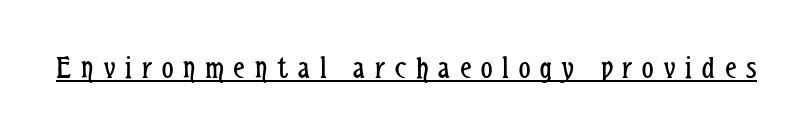
This sample has the flowing, uneven cadence of proportional lettering. The tracking jumps out immediately: characters are airy and widely separated. The lettering holds an erect, upright posture throughout. These lines are composed in type without serifs. The letterforms sit at book weight or below.
